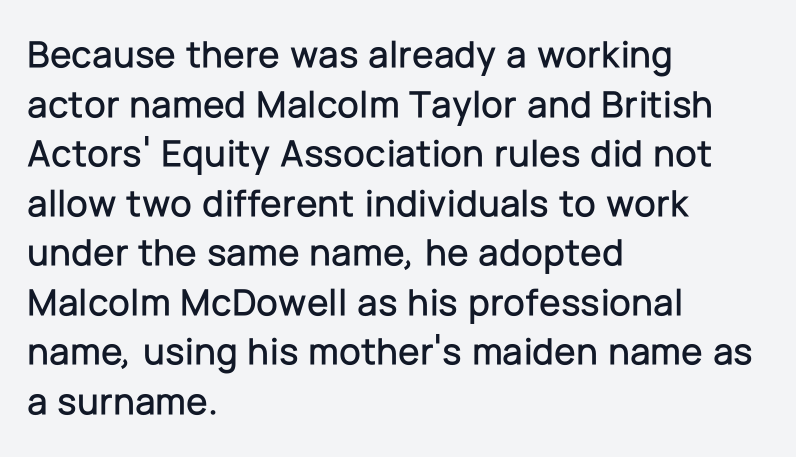
Q: Is the text italic (slanted)? A: No, it is upright.
Q: Is the typeface a serif or a sans-serif typeface? A: Sans-serif.
Q: Is the text underlined? A: No.
Q: How is the paragraph aligned? A: Left-aligned.
Q: Is the spacing between letters normal or unusually wide? A: Normal.
Q: Is the spacing between lines tight, normal or loose? A: Normal.
Q: Width (condensed, normal, or wide)? A: Normal.
Q: Stroke contrast? A: Low.
Q: x-height? A: Medium.
Q: Monospaced? A: No.
